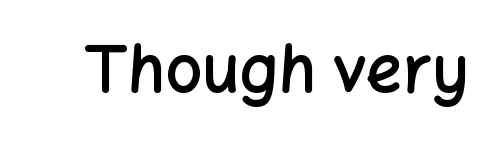
Examine the stroke ends and you'll find no serifs. Look at the stroke-to-counter ratio: somewhat heavy, a semibold. The strip under each line holds only bare page. Characters follow at the spacing the type designer built in. Rendered with straight, roman letterforms. The face used here is proportionally spaced, like ordinary book or web type.
